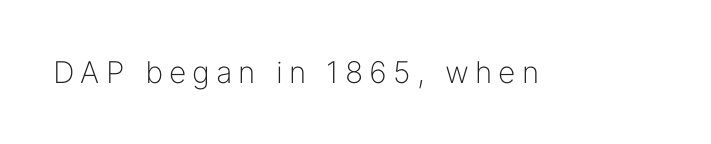
Q: Is the text bold? A: No.
Q: Is the text italic (slanted)? A: No, it is upright.
Q: Is the typeface a serif or a sans-serif typeface? A: Sans-serif.
Q: Is the text underlined? A: No.
Q: Is the spacing between letters normal or unusually wide? A: Unusually wide.
Q: Width (condensed, normal, or wide)? A: Normal.
Q: Stroke contrast? A: Low.
Q: x-height? A: Medium.
Q: Monospaced? A: No.
